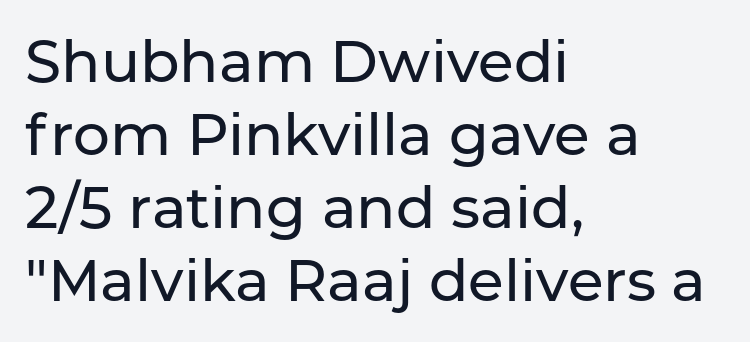
The glyphs are unaccompanied by any horizontal stroke below them. The rendering uses natural spacing where letterforms have individual widths. In terms of letterform style, serifs are entirely absent. Tall strokes in this sample are plumb rather than angled. You could call the tracking neutral — neither tight nor loose. Compared with typical paragraphs, the rows here are spaced about the same.
